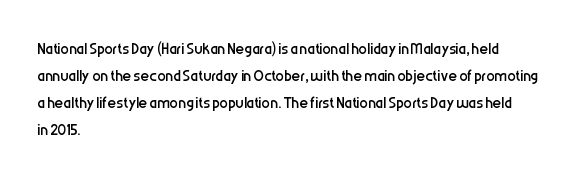
Q: Is the text bold? A: No.
Q: Is the text italic (slanted)? A: No, it is upright.
Q: Is the text underlined? A: No.
Q: How is the paragraph aligned? A: Left-aligned.
Q: Is the spacing between letters normal or unusually wide? A: Normal.
Q: Is the spacing between lines tight, normal or loose? A: Normal.
